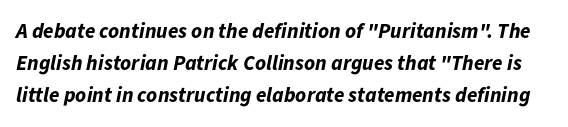
{"italic": "yes", "lean": "right", "slant_degrees": 11, "bold": "yes", "underline": "no", "line_spacing": "normal", "line_spacing_ratio": 1.52, "letter_spacing": "normal", "letter_spacing_em": 0.0, "glyph_px": 21}
